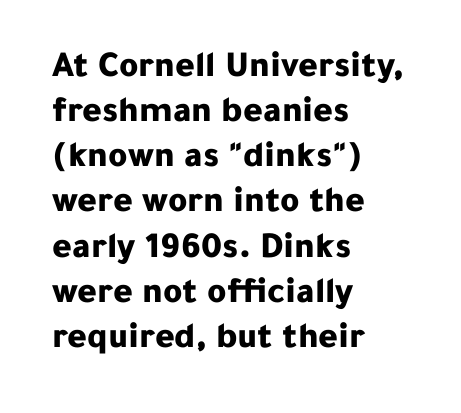
This rendering uses left alignment, leaving the right contour irregular. A typesetter would call this zero additional tracking. The letters stand upright; this is a roman face. Proportional: the letters do not fall into vertical columns.
